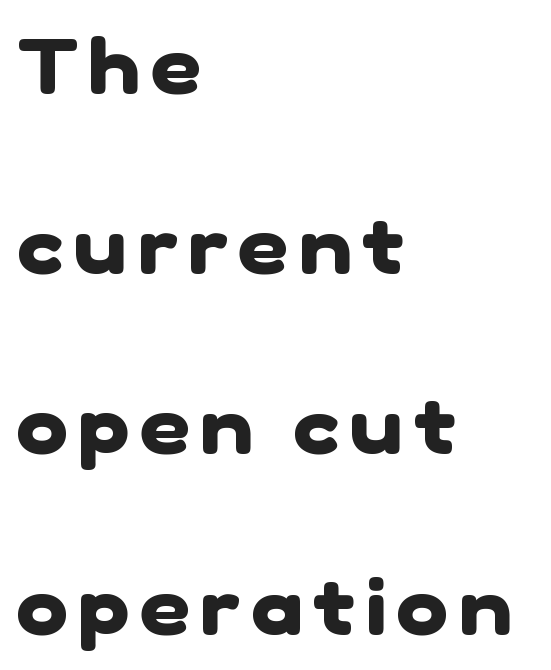
A typesetter would call this proportional, since set widths differ per character. Is the block centered? No — it sits flush against the left margin. This is heavy type, rendered in bold. These lines are composed in type without serifs. The designer dialed line spacing up above the default. The passage shown is not underscored anywhere.
